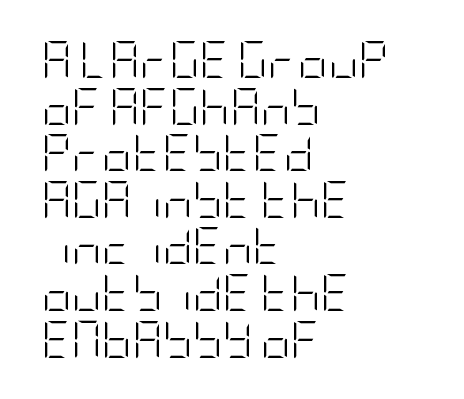
{"serif": "no", "italic": "no", "bold": "no", "weight": "light", "width": "condensed", "stroke_contrast": "low", "x_height": "large", "underline": "no", "align": "left", "line_spacing": "normal", "line_spacing_ratio": 1.26, "letter_spacing": "normal", "letter_spacing_em": 0.0, "glyph_px": 37}
